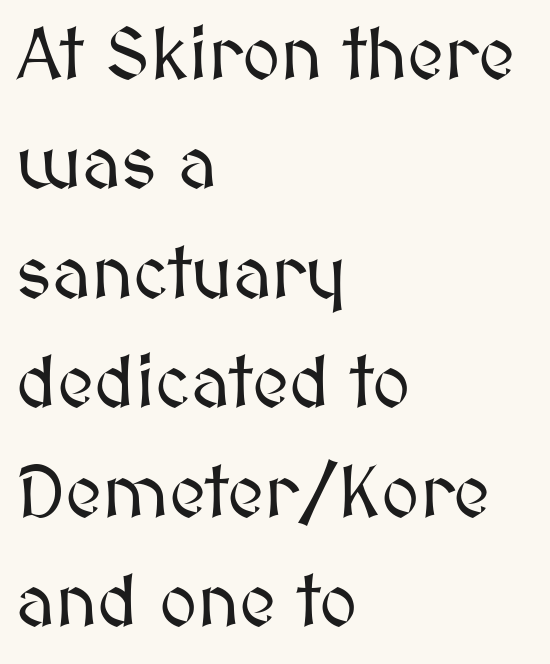
The image shows 73 px text type, upright; set left-aligned, normal line spacing (1.5x), normal letter spacing, not underlined; medium stroke contrast and a medium x-height.
